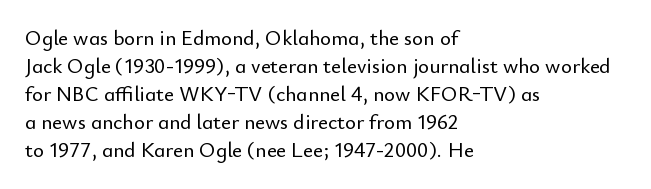
If you measured baseline to baseline, you'd find a middling distance. Descenders are the only things crossing below the line. The lines in this sample share a left origin and differ only in where they stop. Letter spacing: default. Quick note: not italic, upright.
